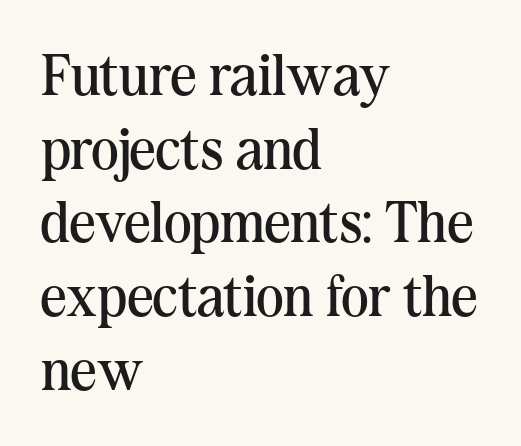
No letter is thick-stroked: the sample isn't bold. Interline gaps are of average width in this sample. The specimen reads as upright at a glance. Yep, those are serifs on the letters. You could not count columns in this text — the font is proportionally spaced. If you drew a ruler down the left edge, every line would touch it.
